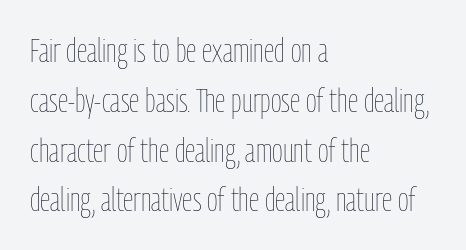
The image shows 33 px thin, condensed type, upright; set left-aligned, normal line spacing (1.51x), normal letter spacing, not underlined; low stroke contrast and a medium x-height.
